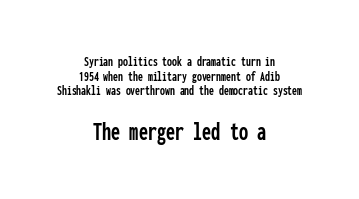
Q: Is the text italic (slanted)? A: No, it is upright.
Q: Is the text underlined? A: No.
Q: How is the paragraph aligned? A: Centered.
Q: Is the spacing between letters normal or unusually wide? A: Normal.
Q: Is the spacing between lines tight, normal or loose? A: Tight.
Q: Which block of text is set in a larger size, the first (top) or the second (bottom)? A: The second (bottom) one.
